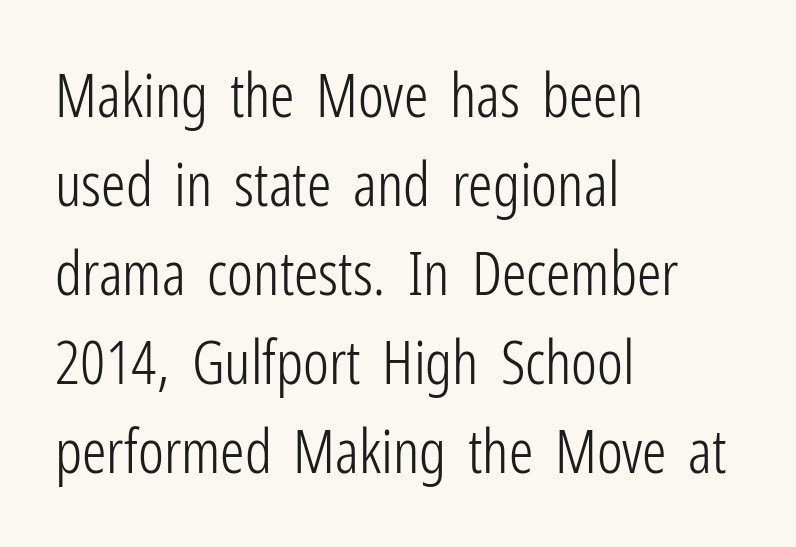
The image shows 61 px light, condensed sans-serif type, upright; set left-aligned, normal line spacing (1.46x), normal letter spacing, not underlined; low stroke contrast and a medium x-height.
